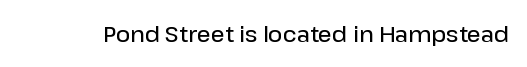
The image shows 22 px text type, upright; set normal letter spacing, not underlined.
